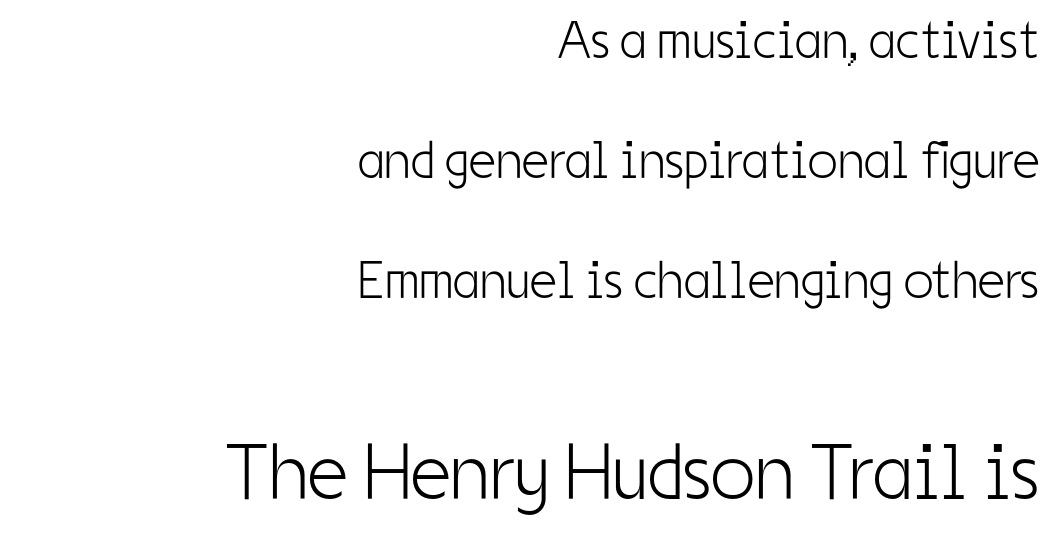
A great deal of white space separates one row of letters from the next. Compare the two chunks: the lower has the greater cap height. Spacing verdict: proportional, widths tailored to each character. A sans-serif font was chosen for this passage. The horizontal fit of the characters is conventional and even.
